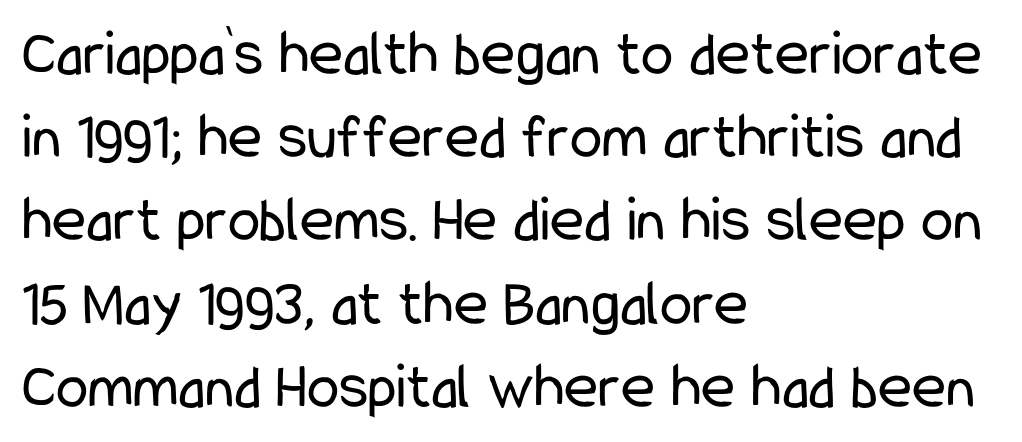
{"serif": "no", "italic": "no", "bold": "no", "weight": "regular", "width": "condensed", "stroke_contrast": "low", "x_height": "medium", "monospaced": "no", "underline": "no", "align": "left", "line_spacing": "normal", "line_spacing_ratio": 1.28, "letter_spacing": "normal", "letter_spacing_em": 0.0, "glyph_px": 65}
